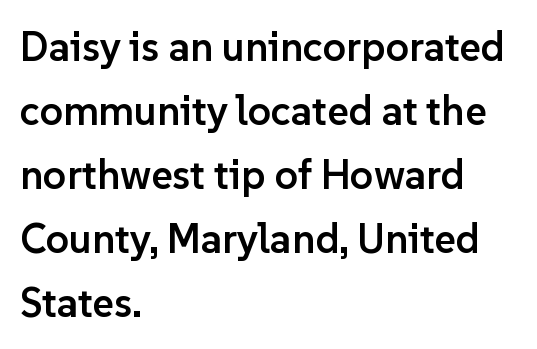
A bit beefed up — I'd call it semibold rather than bold. The compositor pushed each line to the left boundary. Style check: upright. Beneath every word, the page is bare. This sample uses plain, unmodified letter spacing.
